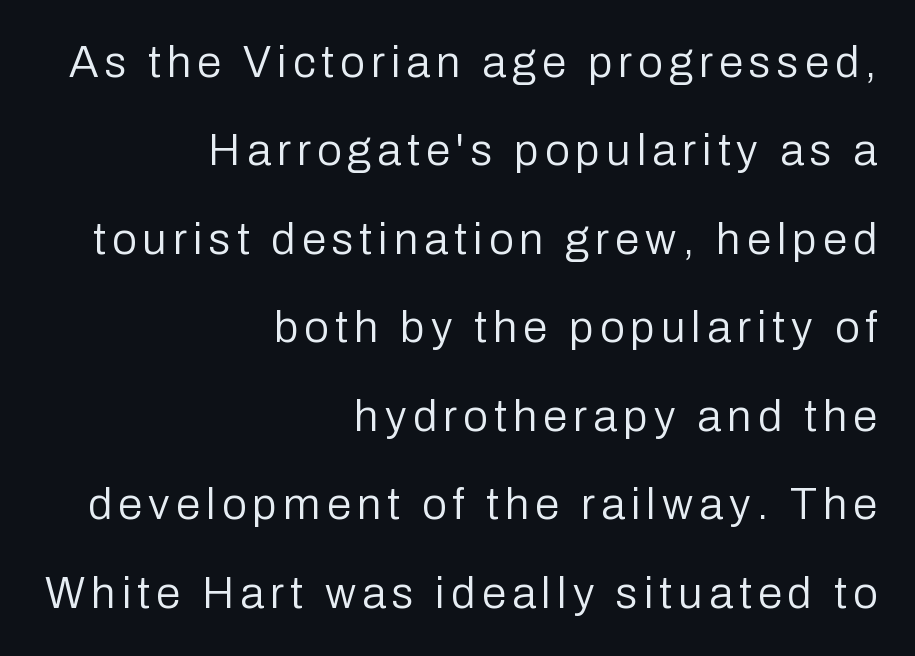
These lines are set flush right with a ragged left edge. The leading is generous, giving the passage an open texture. Here the designer chose a conventional face with non-uniform glyph widths. Each row of text sits above clean, open space. Tall strokes in this sample are plumb rather than angled. The font is comparable to plain body text, perhaps lighter.
